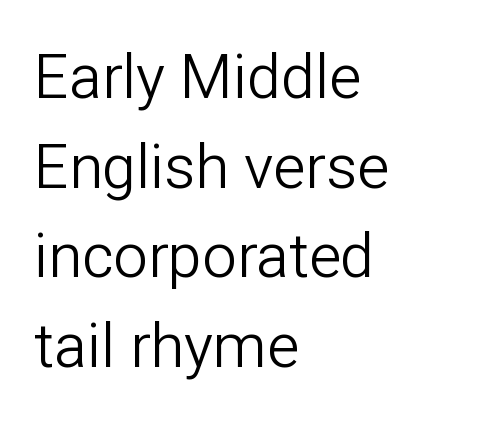
The image shows 61 px light sans-serif type, upright; set left-aligned, normal line spacing (1.47x), normal letter spacing, not underlined; low stroke contrast and a medium x-height.
